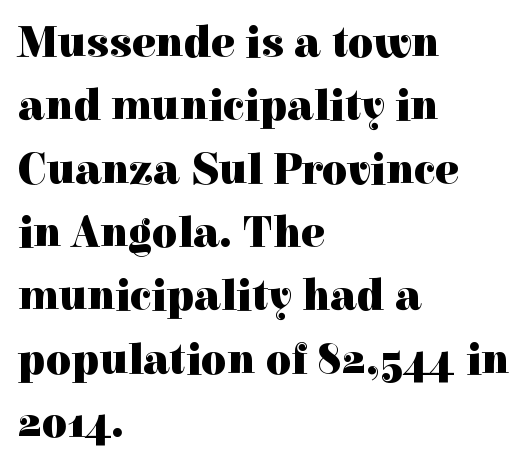
The image shows 44 px heavy serif type, upright; set left-aligned, normal line spacing (1.44x), normal letter spacing, not underlined; a medium x-height.
